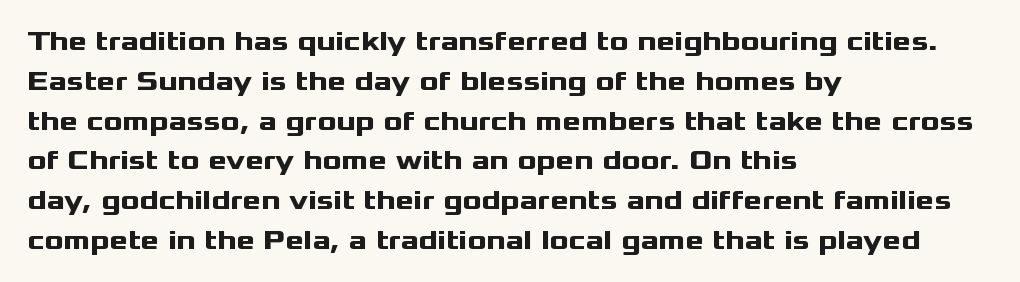
Q: Is the text bold? A: Yes.
Q: Is the text italic (slanted)? A: No, it is upright.
Q: Is the typeface a serif or a sans-serif typeface? A: Sans-serif.
Q: Is the text underlined? A: No.
Q: How is the paragraph aligned? A: Left-aligned.
Q: Is the spacing between letters normal or unusually wide? A: Normal.
Q: Is the spacing between lines tight, normal or loose? A: Normal.
Q: Width (condensed, normal, or wide)? A: Wide.
Q: Stroke contrast? A: Medium.
Q: x-height? A: Medium.
Q: Monospaced? A: No.
